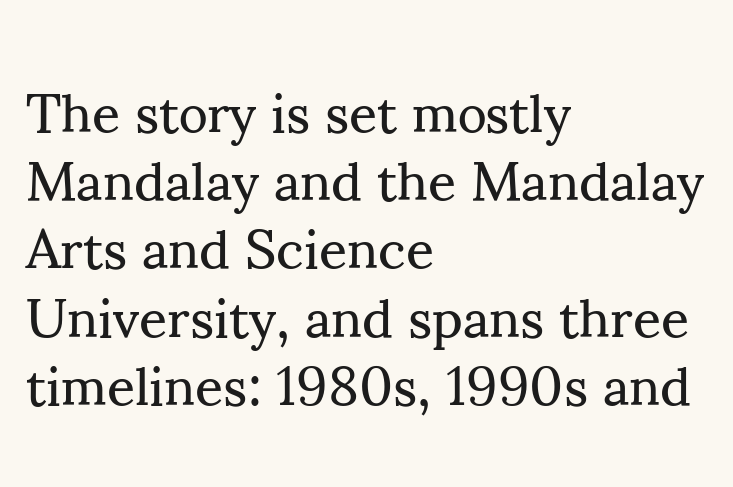
{"serif": "yes", "italic": "no", "bold": "no", "weight": "regular", "width": "normal", "stroke_contrast": "medium", "x_height": "small", "monospaced": "no", "underline": "no", "align": "left", "line_spacing_ratio": 1.24, "letter_spacing": "normal", "letter_spacing_em": 0.0, "glyph_px": 55}
